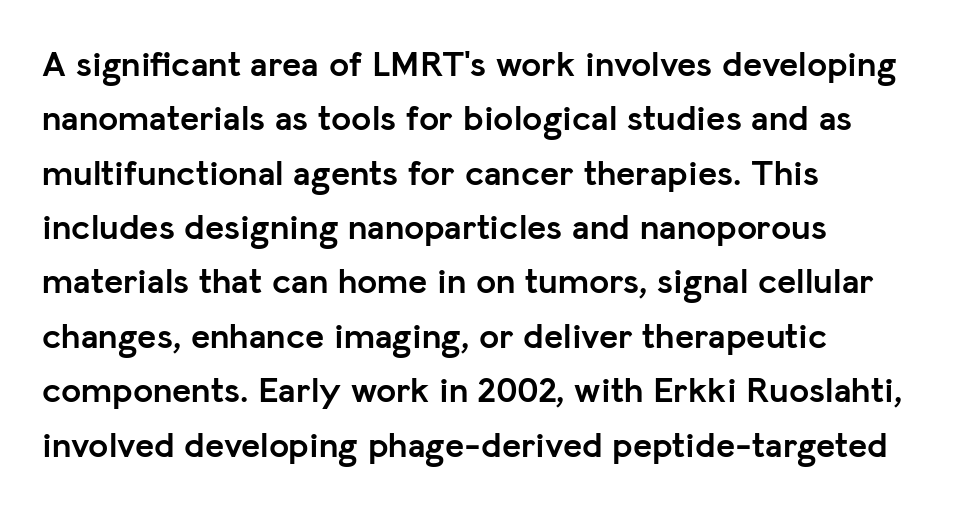
{"serif": "no", "italic": "no", "bold": "yes", "weight": "semibold", "width": "normal", "stroke_contrast": "low", "x_height": "medium", "monospaced": "no", "underline": "no", "align": "left", "line_spacing": "normal", "line_spacing_ratio": 1.51, "letter_spacing": "normal", "letter_spacing_em": 0.0, "glyph_px": 36}
